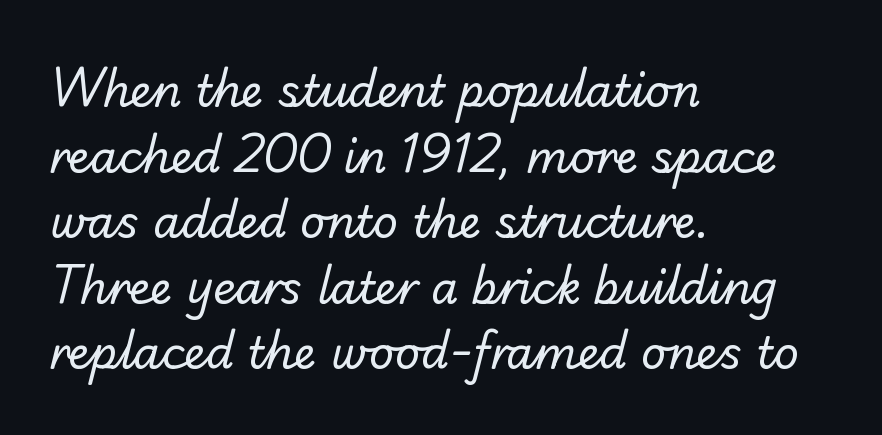
The image shows 44 px regular-weight sans-serif type; set left-aligned, normal line spacing (1.49x), normal letter spacing, not underlined; low stroke contrast and a small x-height.
